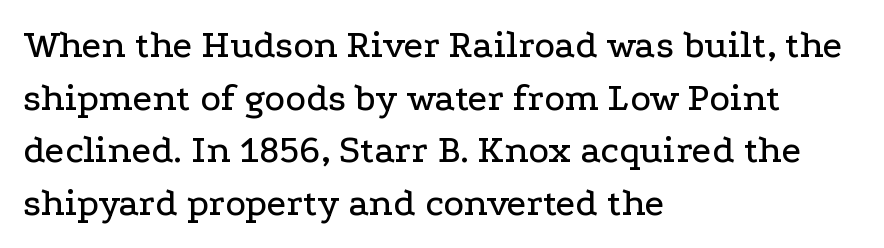
The image shows 39 px wide serif type, upright; set left-aligned, normal line spacing (1.35x), normal letter spacing, not underlined; low stroke contrast and a medium x-height.
